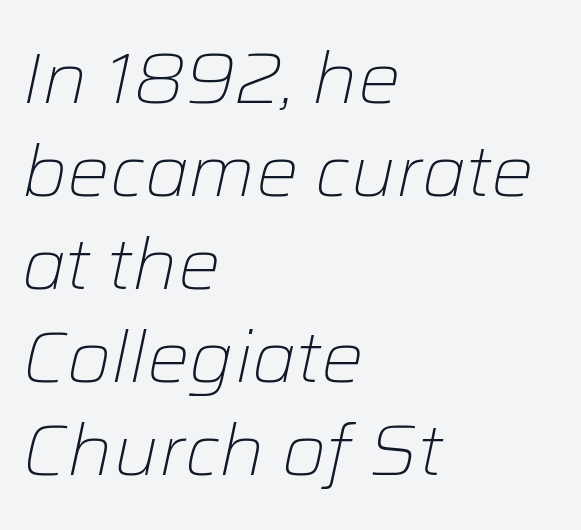
A typesetter would call this proportional, since set widths differ per character. The space between consecutive lines is moderate. Stems and bowls with no extra thickness — not bold. The baseline area is clear.
